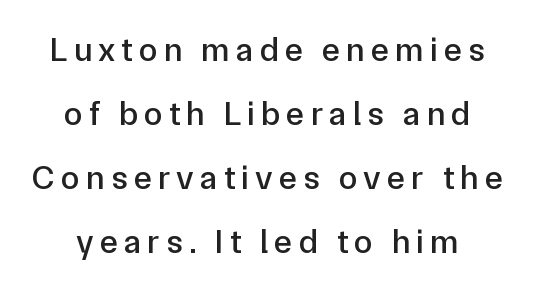
Spacing verdict: proportional, widths tailored to each character. Is there any slant? The stems are plumb. The space directly below the letters is spotless. The type family on display is of the sans-serif kind.
